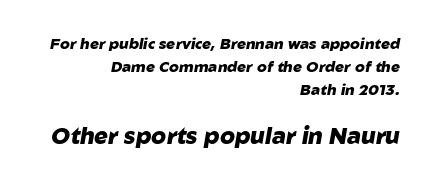
The image shows 23 px bold type, italic (leaning right); set right-aligned, normal line spacing (1.52x), normal letter spacing, not underlined; the second (bottom) block is 1.53x larger.
